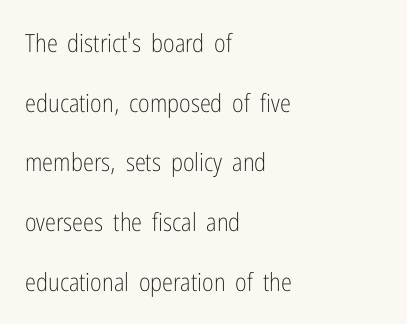
The image shows 25 px text type, upright; set left-aligned, loose line spacing (2.39x), normal letter spacing, not underlined.
